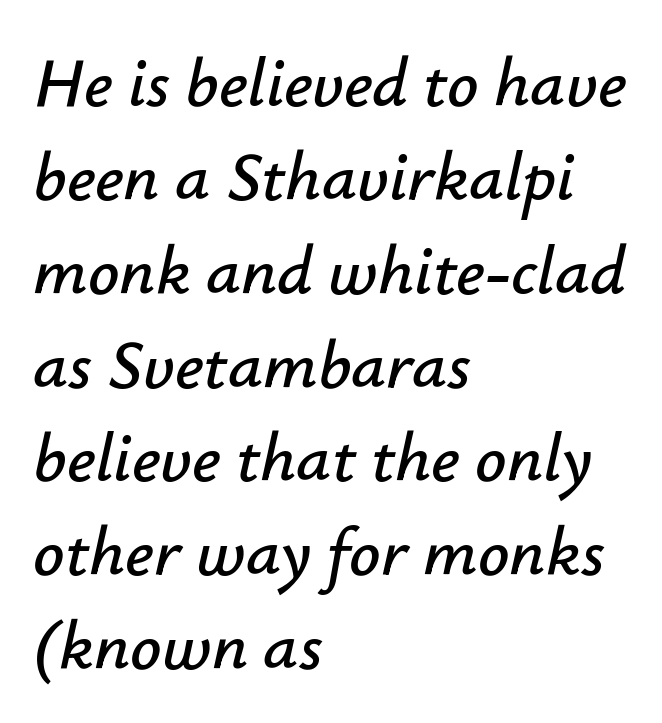
The face used here is proportionally spaced, like ordinary book or web type. Any mark beneath the type? The region is blank. The paragraph has a hard left edge and a soft right edge. Here the glyphs are tracked normally, forming tight word shapes. Italic: yes, the glyphs are oblique.
